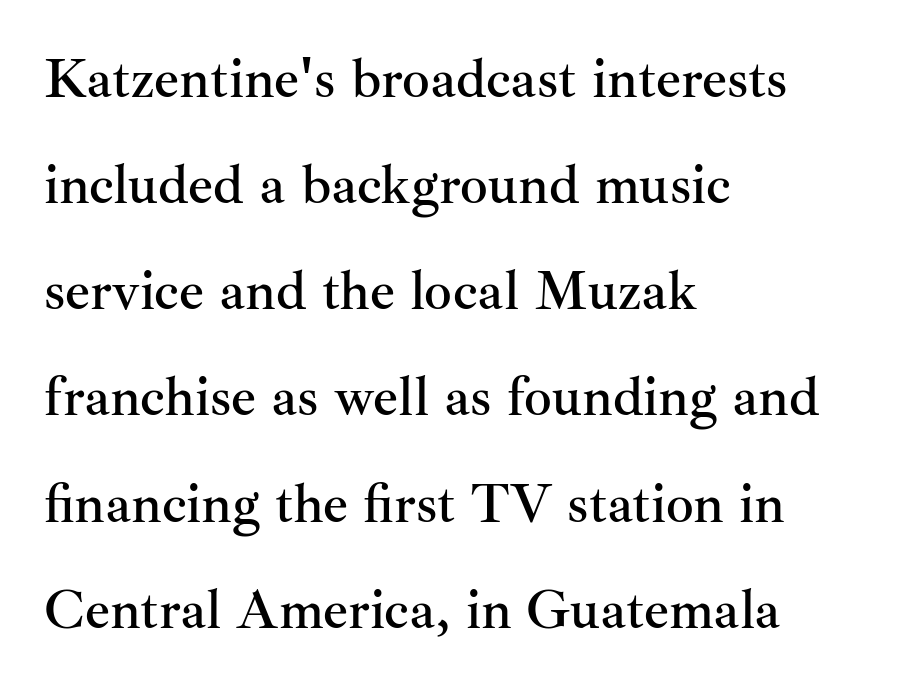
The image shows 55 px serif type, upright; set left-aligned, loose line spacing (1.93x), normal letter spacing, not underlined; medium stroke contrast and a small x-height.
